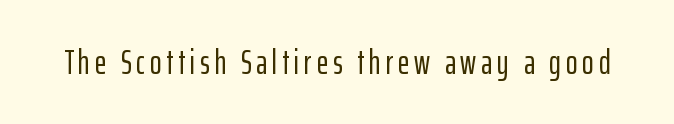
No italicization has been applied; the sample stays upright. Beneath every word, the page is bare. Spacing verdict: proportional, widths tailored to each character. Stroke terminals: plain, sans-serif.
